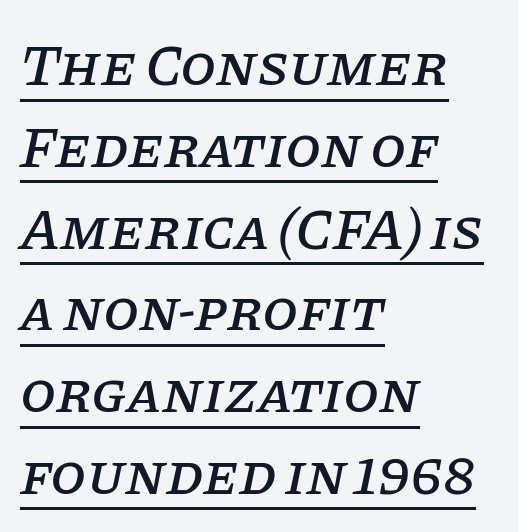
{"serif": "yes", "italic": "yes", "lean": "right", "slant_degrees": 11, "width": "normal", "stroke_contrast": "low", "x_height": "large", "monospaced": "no", "underline": "yes", "align": "left", "line_spacing": "normal", "line_spacing_ratio": 1.41, "letter_spacing": "normal", "letter_spacing_em": 0.0, "glyph_px": 58}
